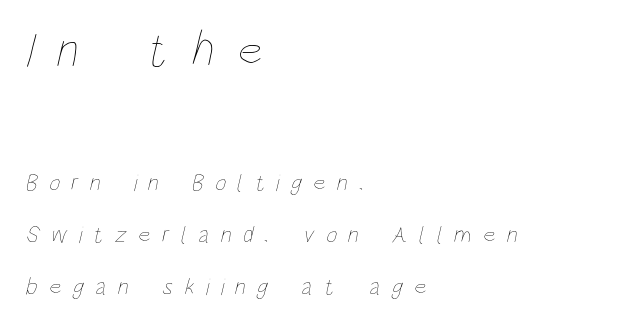
Horizontal alignment here is leftward, the default for most running prose. A quiet, ordinary-to-light weight characterises the typeface. Quick note: interline space is abundant. Each letter keeps its own natural width here, so spacing adapts to shape. Look at the glyph heights: the upper group is clearly the bigger setting. Anything drawn beneath the words? Only blank space.
